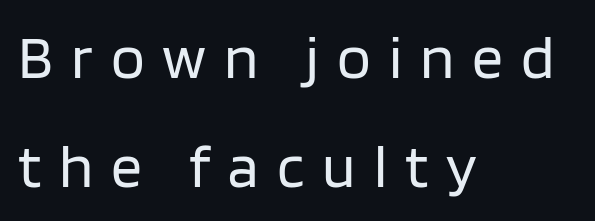
You could not count columns in this text — the font is proportionally spaced. Compared with a centered layout, this one pins lines to the left instead. Designer's note — italics off, roman on. Check where the strokes stop: nothing finishes them off — pure sans. Weight: not bold — regular or lighter. The words here are not underlined.
